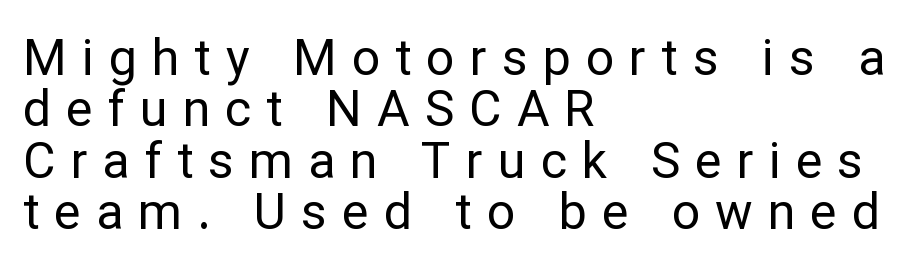
The image shows 50 px regular-weight sans-serif type, upright; set left-aligned, tight line spacing (1.03x), unusually wide letter spacing (+0.3 em), not underlined; low stroke contrast and a medium x-height.
